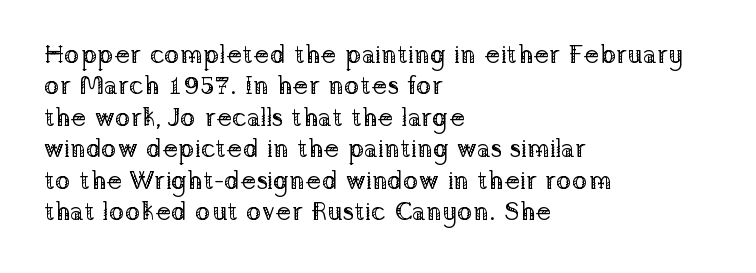
The image shows 26 px text type, upright; set left-aligned, line spacing 1.21x, normal letter spacing, not underlined.
